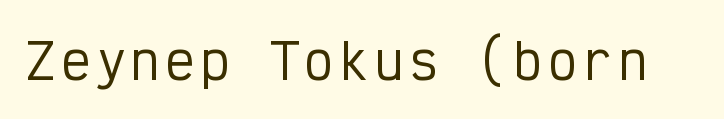
Q: Is the text italic (slanted)? A: No, it is upright.
Q: Is the typeface a serif or a sans-serif typeface? A: Sans-serif.
Q: Is the text underlined? A: No.
Q: Width (condensed, normal, or wide)? A: Condensed.
Q: Stroke contrast? A: Low.
Q: x-height? A: Medium.
Q: Monospaced? A: Yes.
